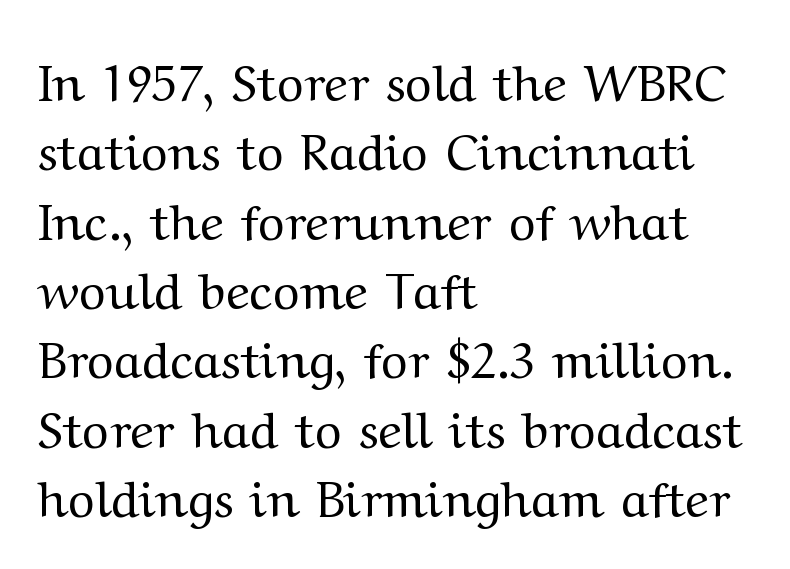
Q: Is the text bold? A: No.
Q: Is the text italic (slanted)? A: No, it is upright.
Q: Is the typeface a serif or a sans-serif typeface? A: Serif.
Q: Is the text underlined? A: No.
Q: How is the paragraph aligned? A: Left-aligned.
Q: Is the spacing between letters normal or unusually wide? A: Normal.
Q: Is the spacing between lines tight, normal or loose? A: Normal.
Q: Width (condensed, normal, or wide)? A: Wide.
Q: Stroke contrast? A: Medium.
Q: x-height? A: Medium.
Q: Monospaced? A: No.
